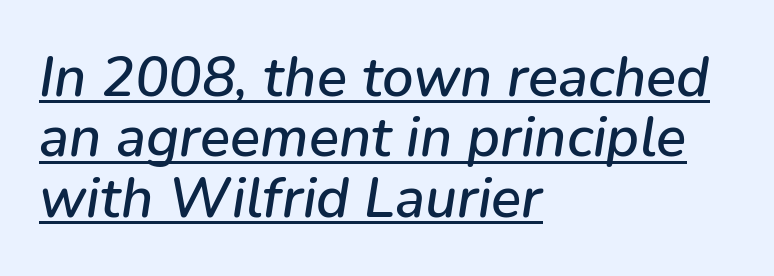
Between one letter and the next there's only the usual sliver of space. Whoever set this chose condensed vertical rhythm over breathing room. A typographer would call this underscored text. Note the varied advance widths — an 'i' is clearly narrower than an 'm'. The setting favours the left margin, as ordinary paragraphs usually do. Yep, that's italic — everything's leaning.
